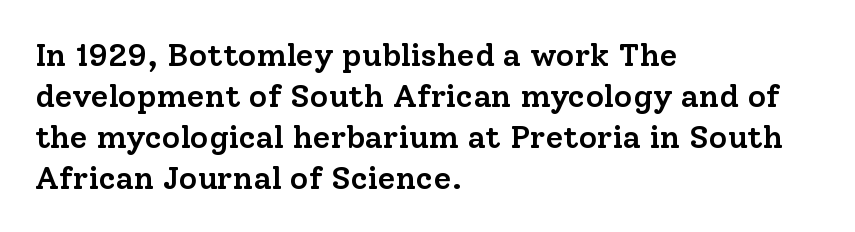
{"serif": "yes", "italic": "no", "bold": "semi", "weight": "semibold", "width": "normal", "stroke_contrast": "low", "x_height": "medium", "monospaced": "no", "underline": "no", "align": "left", "line_spacing": "normal", "line_spacing_ratio": 1.28, "letter_spacing": "normal", "letter_spacing_em": 0.0, "glyph_px": 32}
